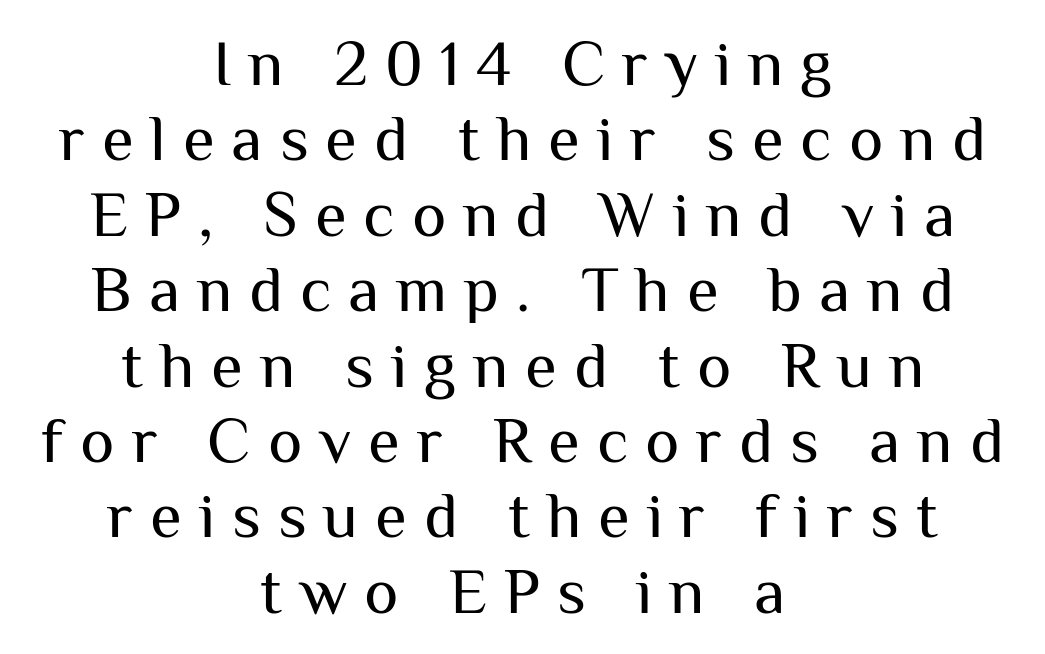
The image shows 65 px regular-weight sans-serif type, upright; set centered, line spacing 1.16x, unusually wide letter spacing (+0.26 em), not underlined; medium stroke contrast and a medium x-height.
